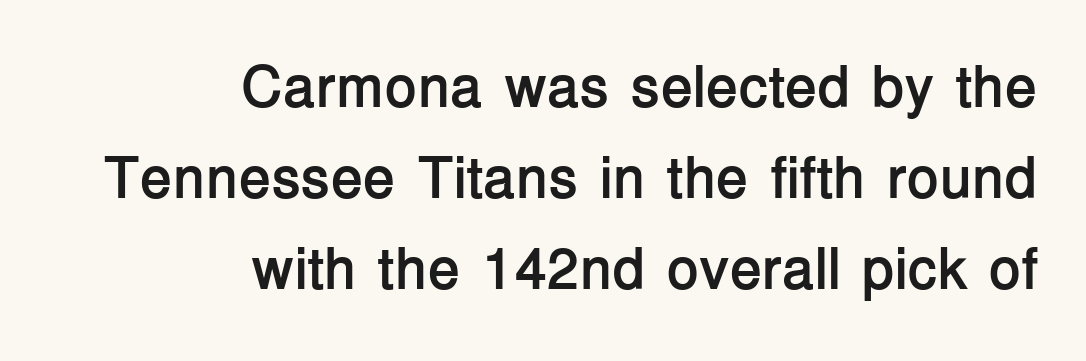
The designer went with a sans here, leaving each stem footless. Spacing between characters is what you'd get straight out of the box. A student would call this right alignment; a typographer would say flush right, rag left. You'd pick this weight for a headline — it's a proper bold.
